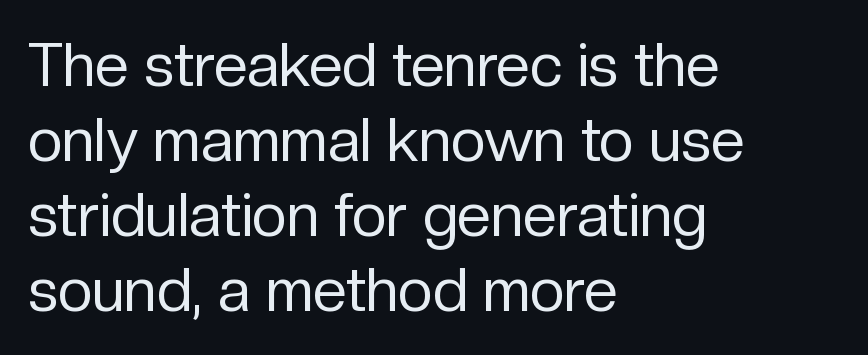
The image shows 61 px regular-weight sans-serif type, upright; set left-aligned, line spacing 1.23x, normal letter spacing, not underlined; low stroke contrast and a medium x-height.
